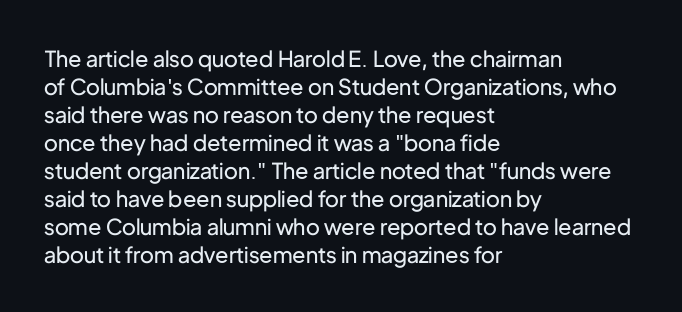
No extra ink here — the face is not bold. Students, observe: this is what conventionally led text looks like. Visually the block forms a straight wall on the left and a jagged coastline on the right. Clear beneath every line of the passage.
